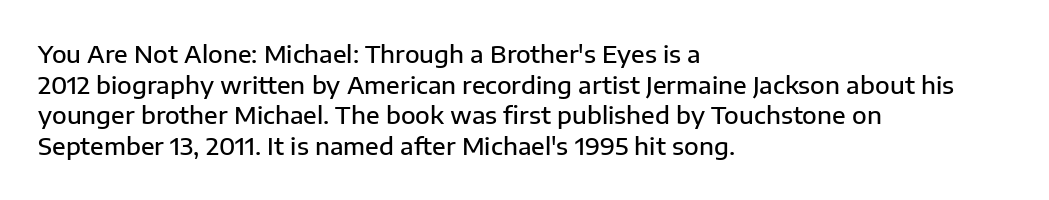
The image shows 24 px text type, upright; set left-aligned, normal line spacing (1.28x), normal letter spacing, not underlined.
